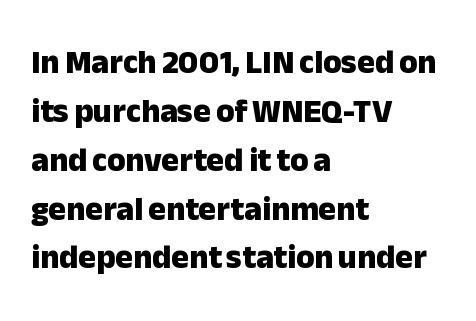
The image shows 33 px heavy sans-serif type, upright; set left-aligned, normal line spacing (1.48x), normal letter spacing, not underlined; low stroke contrast and a medium x-height.
